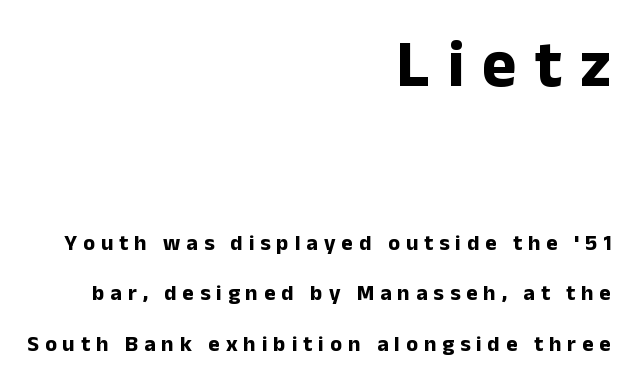
{"serif": "no", "italic": "no", "bold": "yes", "weight": "bold", "width": "normal", "stroke_contrast": "low", "x_height": "medium", "monospaced": "no", "underline": "no", "align": "right", "line_spacing": "loose", "line_spacing_ratio": 2.29, "letter_spacing": "wide", "letter_spacing_em": 0.27, "larger_block": "first", "size_ratio": 3.0, "glyph_px": 66}
